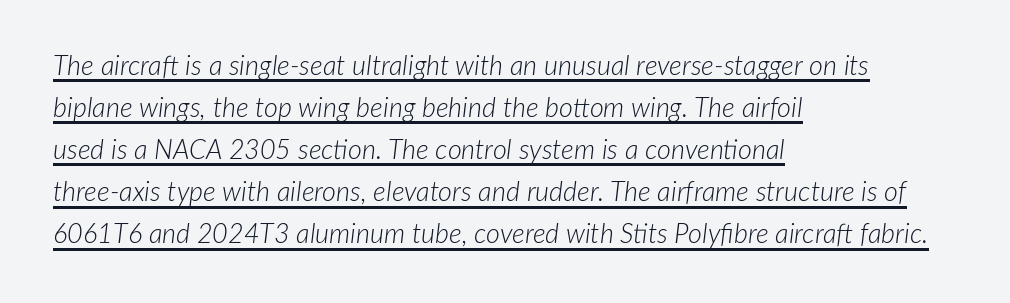
Q: Is the text bold? A: No.
Q: Is the text italic (slanted)? A: Yes, it leans right by about 7 degrees.
Q: Is the text underlined? A: Yes.
Q: How is the paragraph aligned? A: Left-aligned.
Q: Is the spacing between letters normal or unusually wide? A: Normal.
Q: Is the spacing between lines tight, normal or loose? A: Normal.
